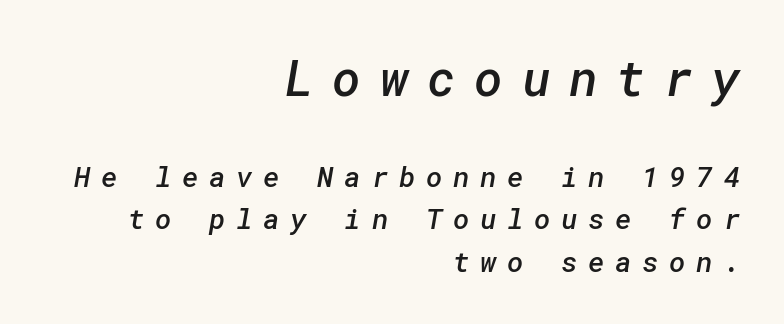
The image shows 49 px semibold sans-serif type; set right-aligned, normal line spacing (1.51x), unusually wide letter spacing (+0.38 em), not underlined; the first (top) block is 1.75x larger; low stroke contrast and a medium x-height.
